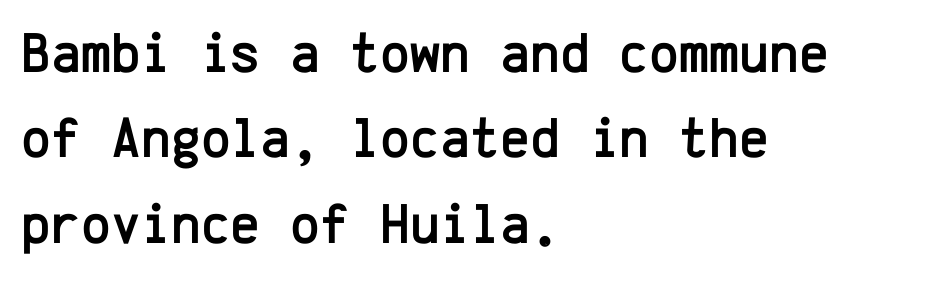
Q: Is the text italic (slanted)? A: No, it is upright.
Q: Is the typeface a serif or a sans-serif typeface? A: Sans-serif.
Q: Is the text underlined? A: No.
Q: How is the paragraph aligned? A: Left-aligned.
Q: Is the spacing between letters normal or unusually wide? A: Normal.
Q: Is the spacing between lines tight, normal or loose? A: Normal.
Q: Width (condensed, normal, or wide)? A: Normal.
Q: Stroke contrast? A: Low.
Q: x-height? A: Medium.
Q: Monospaced? A: Yes.
